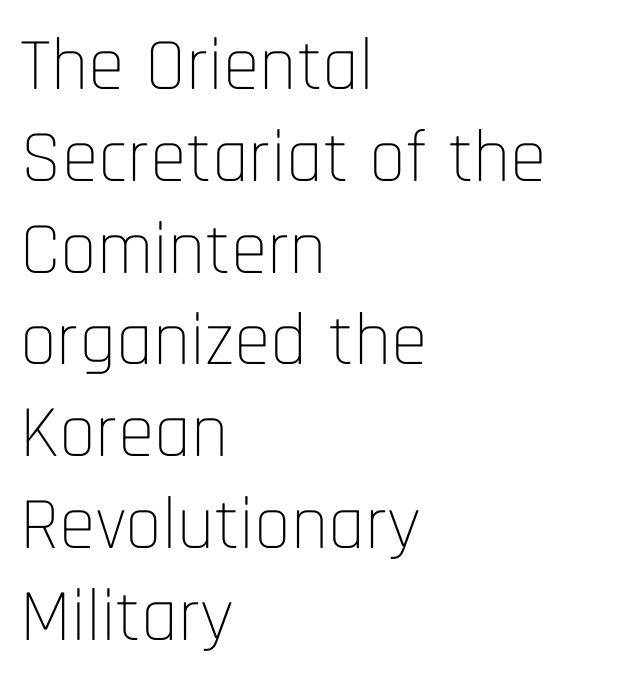
Q: Is the text bold? A: No.
Q: Is the text italic (slanted)? A: No, it is upright.
Q: Is the typeface a serif or a sans-serif typeface? A: Sans-serif.
Q: Is the text underlined? A: No.
Q: How is the paragraph aligned? A: Left-aligned.
Q: Is the spacing between letters normal or unusually wide? A: Normal.
Q: Width (condensed, normal, or wide)? A: Condensed.
Q: Stroke contrast? A: Low.
Q: x-height? A: Large.
Q: Monospaced? A: No.
